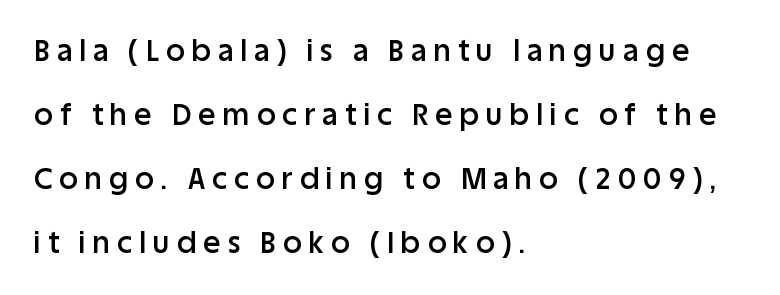
{"serif": "no", "italic": "no", "bold": "semi", "weight": "semibold", "width": "normal", "stroke_contrast": "low", "x_height": "large", "monospaced": "no", "underline": "no", "align": "left", "line_spacing": "loose", "line_spacing_ratio": 2.21, "letter_spacing": "wide", "letter_spacing_em": 0.25, "glyph_px": 29}
